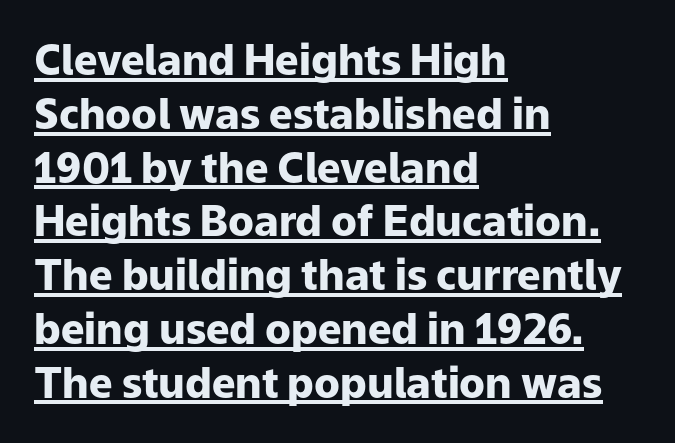
Q: Is the text bold? A: Yes.
Q: Is the text italic (slanted)? A: No, it is upright.
Q: Is the typeface a serif or a sans-serif typeface? A: Sans-serif.
Q: Is the text underlined? A: Yes.
Q: How is the paragraph aligned? A: Left-aligned.
Q: Is the spacing between letters normal or unusually wide? A: Normal.
Q: Is the spacing between lines tight, normal or loose? A: Normal.
Q: Width (condensed, normal, or wide)? A: Normal.
Q: Stroke contrast? A: Low.
Q: x-height? A: Medium.
Q: Monospaced? A: No.
